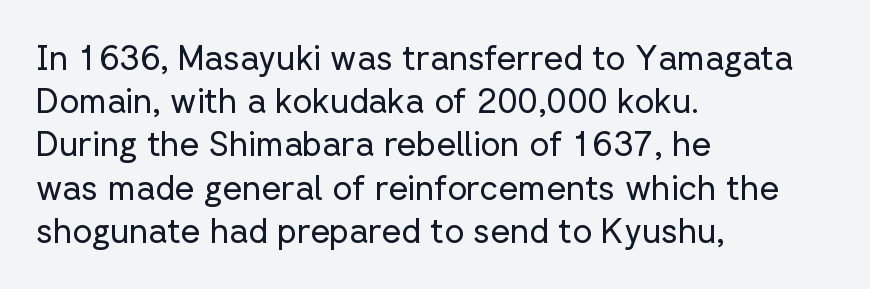
Q: Is the text bold? A: No.
Q: Is the text italic (slanted)? A: No, it is upright.
Q: Is the typeface a serif or a sans-serif typeface? A: Sans-serif.
Q: Is the text underlined? A: No.
Q: How is the paragraph aligned? A: Left-aligned.
Q: Is the spacing between letters normal or unusually wide? A: Normal.
Q: Is the spacing between lines tight, normal or loose? A: Normal.
Q: Width (condensed, normal, or wide)? A: Normal.
Q: Stroke contrast? A: Low.
Q: x-height? A: Medium.
Q: Monospaced? A: No.
